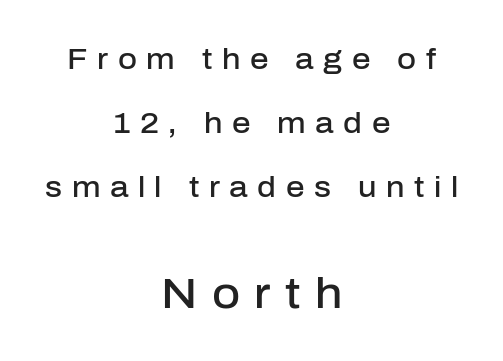
{"serif": "no", "italic": "no", "bold": "semi", "weight": "semibold", "width": "normal", "stroke_contrast": "low", "x_height": "medium", "monospaced": "no", "underline": "no", "align": "center", "line_spacing": "loose", "line_spacing_ratio": 2.21, "letter_spacing": "wide", "letter_spacing_em": 0.33, "larger_block": "second", "size_ratio": 1.48, "glyph_px": 43}
